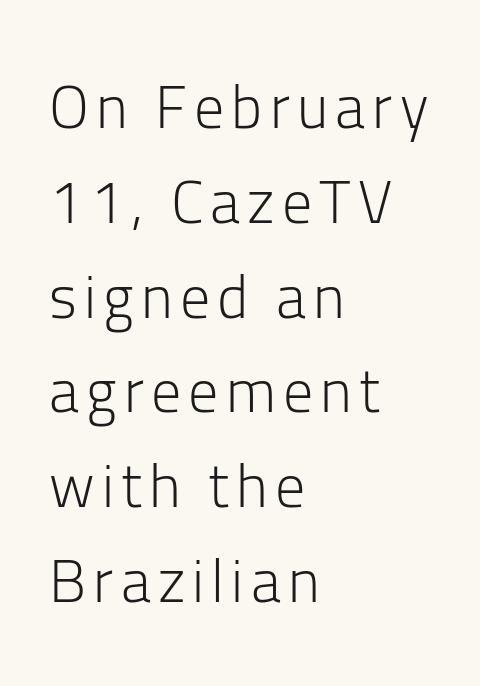
Reading down the column, the eye jumps a familiar distance to each next line. Is this a heavy cut? Hardly; it is regular or lighter. Ascenders rise straight up at ninety degrees. These lines are rendered in a variable-pitch font. The space beneath each line is pristine and unruled.
